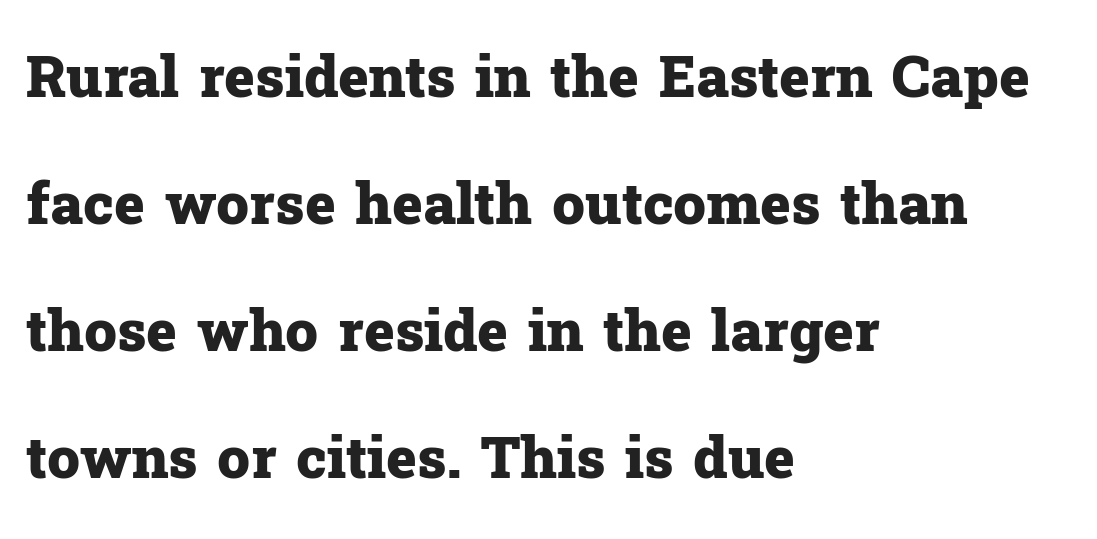
Typographically, this falls in the serif category. This sample has the flowing, uneven cadence of proportional lettering. Unmarked baselines from the first word to the last. This sample is left-justified, so line endings fall wherever the words run out.
